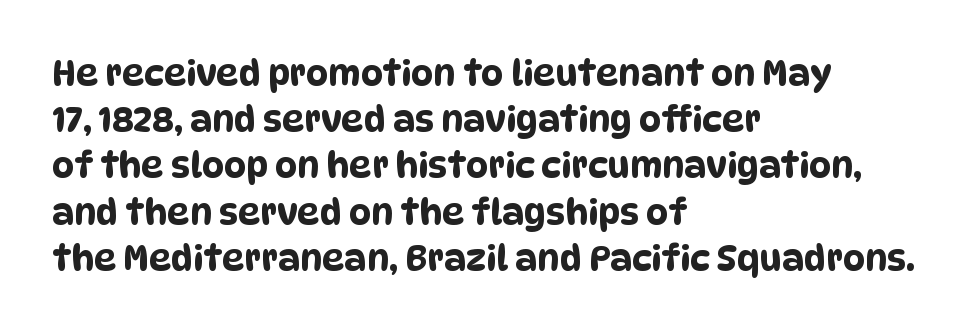
The image shows 35 px condensed sans-serif type; set left-aligned, normal line spacing (1.32x), normal letter spacing, not underlined; low stroke contrast and a large x-height.
